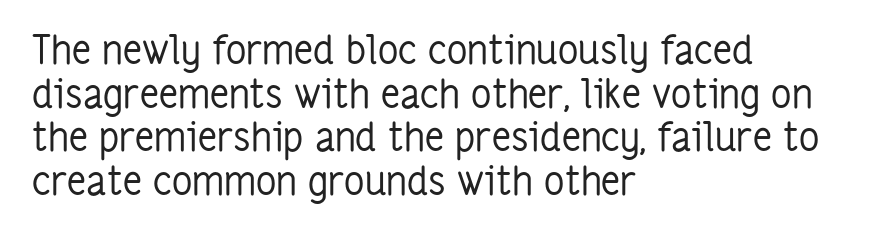
Q: Is the text bold? A: No.
Q: Is the text italic (slanted)? A: No, it is upright.
Q: Is the typeface a serif or a sans-serif typeface? A: Sans-serif.
Q: Is the text underlined? A: No.
Q: How is the paragraph aligned? A: Left-aligned.
Q: Is the spacing between letters normal or unusually wide? A: Normal.
Q: Is the spacing between lines tight, normal or loose? A: Tight.
Q: Width (condensed, normal, or wide)? A: Condensed.
Q: Stroke contrast? A: Low.
Q: x-height? A: Medium.
Q: Monospaced? A: No.
